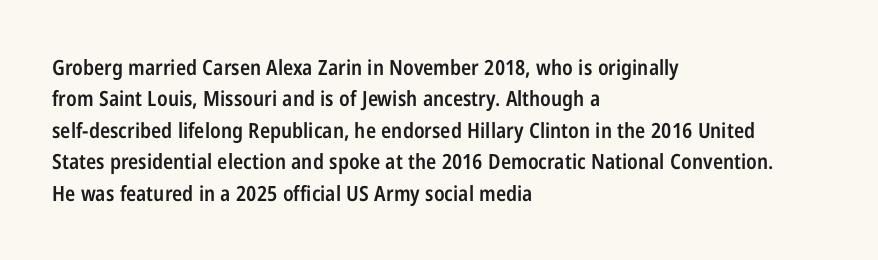
The image shows 21 px text type, upright; set left-aligned, normal line spacing (1.5x), normal letter spacing, not underlined.
